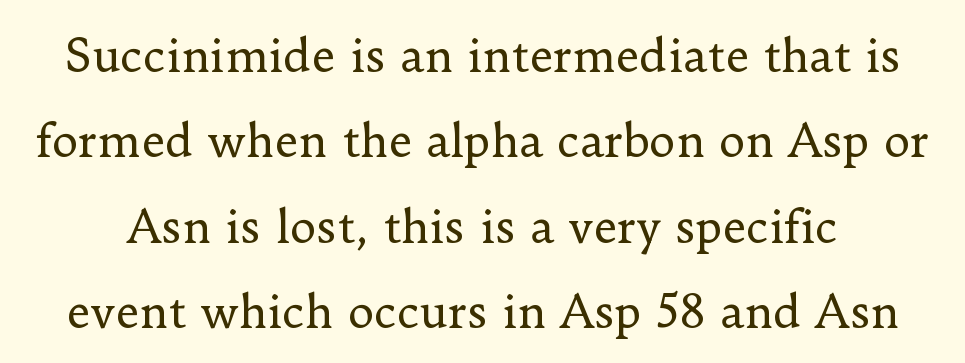
What kind of face is this? One with serifs. If you drew a line through each stem, it would be perfectly vertical. Is there much room between lines? Yes — plenty of vertical air separates them. The glyphs are unaccompanied by any horizontal stroke below them. Characters follow at the spacing the type designer built in. Unbolded letterforms with no extra heft.
